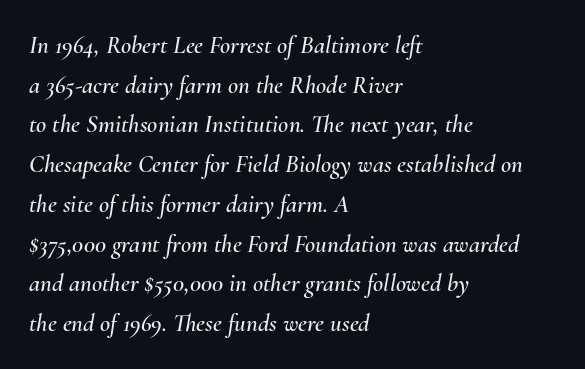
{"italic": "yes", "lean": "right", "slant_degrees": 10, "underline": "no", "align": "left", "line_spacing": "normal", "line_spacing_ratio": 1.59, "letter_spacing": "normal", "letter_spacing_em": 0.0, "glyph_px": 25}
